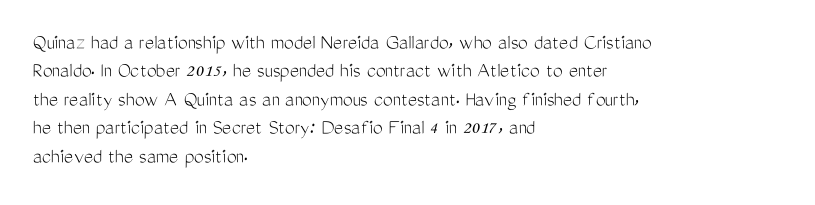
{"italic": "no", "bold": "no", "underline": "no", "align": "left", "line_spacing": "normal", "line_spacing_ratio": 1.29, "letter_spacing": "normal", "letter_spacing_em": 0.0, "glyph_px": 22}
